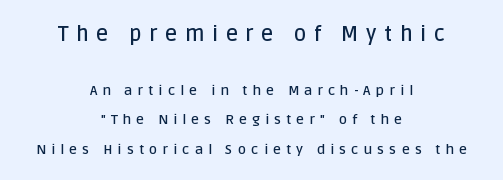
The emphasis by scale lands on block number one, above. This rendering uses center alignment, leaving both contours irregular but symmetric. Quick note: not italic, upright. Beneath every word, the page is bare.
